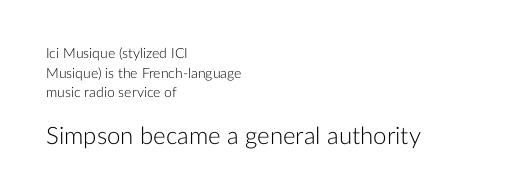
The image shows 24 px text type, upright; set left-aligned, normal line spacing (1.41x), normal letter spacing, not underlined; the second (bottom) block is 1.71x larger.
